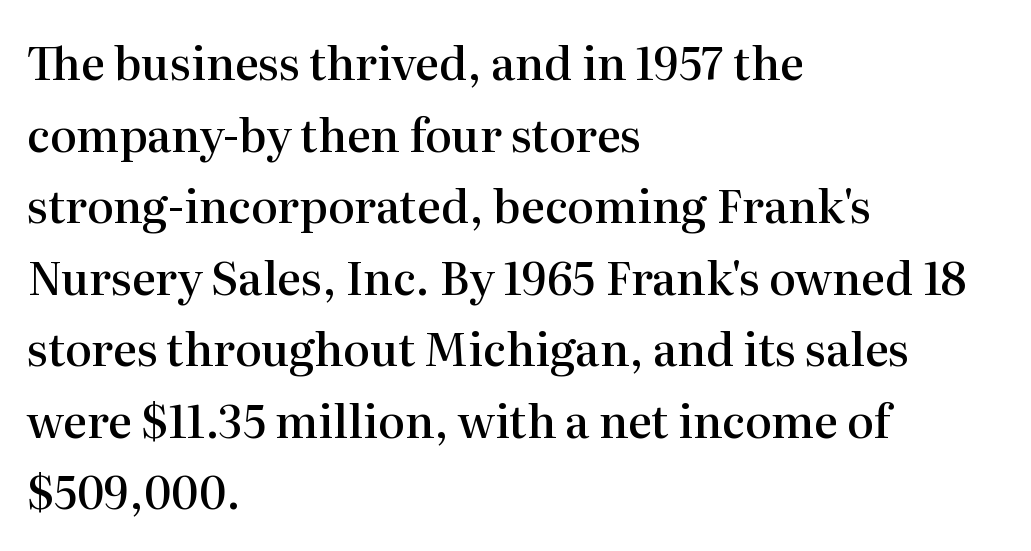
Firm but not heavy-handed strokes: this text is semibold. What kind of face is this? One with serifs. You could not count columns in this text — the font is proportionally spaced. Reading down the block, your eye returns to a fixed left position each line.
